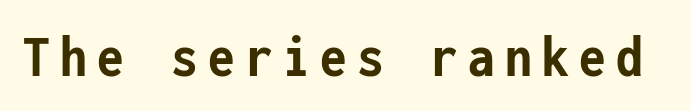
Q: Is the text bold? A: Yes.
Q: Is the text italic (slanted)? A: No, it is upright.
Q: Is the typeface a serif or a sans-serif typeface? A: Sans-serif.
Q: Is the text underlined? A: No.
Q: Width (condensed, normal, or wide)? A: Condensed.
Q: Stroke contrast? A: Low.
Q: x-height? A: Medium.
Q: Monospaced? A: Yes.
